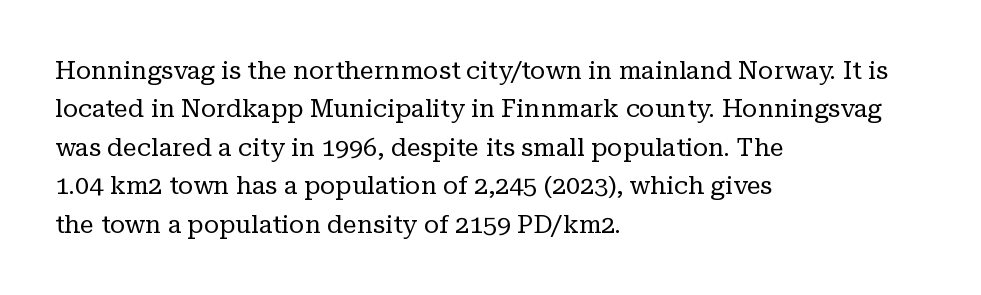
This sample uses an upright cut, with every glyph sitting square on the baseline. The string is rendered with underlining switched off. Tracking value appears to be zero — textbook default spacing. The lines in this sample share a left origin and differ only in where they stop. Vertical spacing — default.
